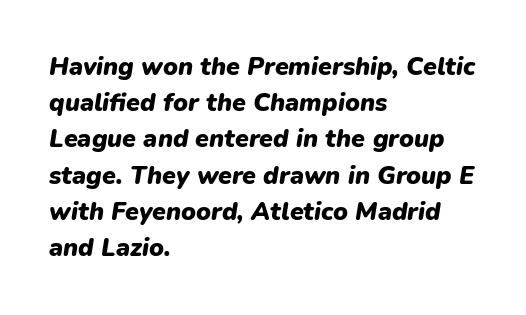
Spacing between characters is what you'd get straight out of the box. The string is rendered with underlining switched off. The lines in this sample share a left origin and differ only in where they stop. Weight check: bold — yes, fully. The letters are slanted; this is an italic face.
